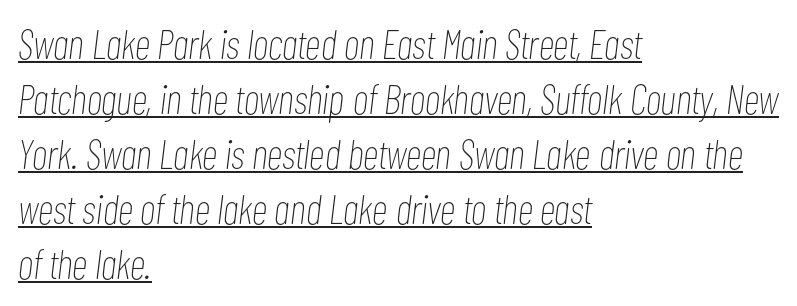
{"italic": "yes", "lean": "right", "slant_degrees": 7, "bold": "no", "weight": "thin", "width": "condensed", "stroke_contrast": "low", "x_height": "medium", "monospaced": "no", "underline": "yes", "align": "left", "line_spacing": "normal", "line_spacing_ratio": 1.34, "letter_spacing": "normal", "letter_spacing_em": 0.0, "glyph_px": 41}
